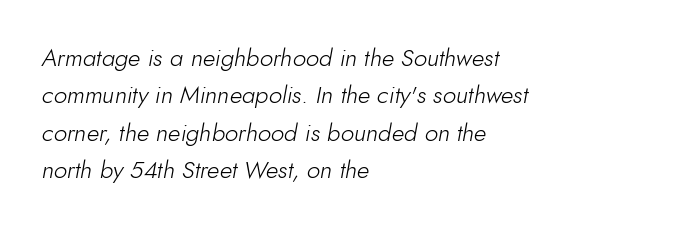
The image shows 24 px text type, italic (leaning right); set left-aligned, normal line spacing (1.56x), normal letter spacing, not underlined.
